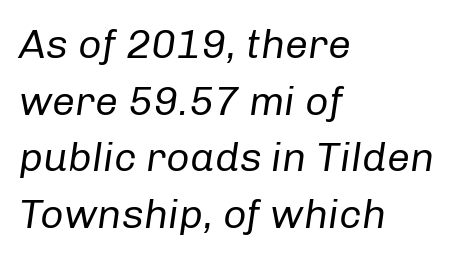
Compared with typical body copy, the letter spacing here is the same. A light-to-regular cut is what we see here. Does the lettering tilt? It does — this is italic. Notice how descenders clear the ascenders below comfortably — that's standard leading.
